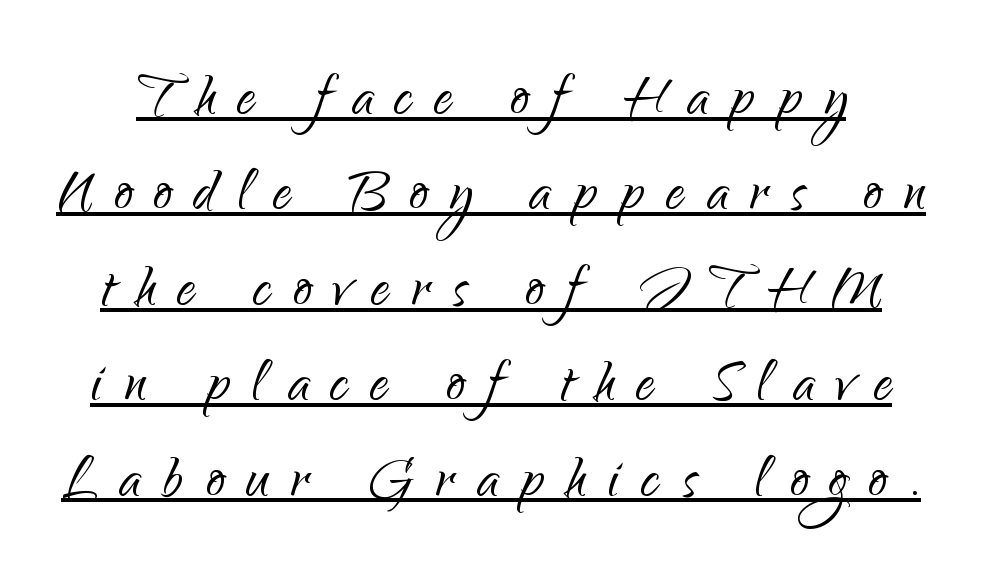
Nothing sits at the stroke ends, so this counts as sans-serif. Each letter keeps its own natural width here, so spacing adapts to shape. One glance says typical: line gaps are just what's usual. The typeface has the unassuming heft of standard copy or less. Caption: lettering with a line underneath.
